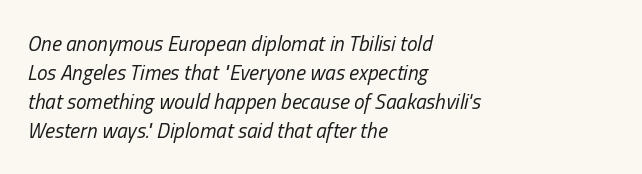
{"italic": "yes", "lean": "right", "slant_degrees": 13, "bold": "no", "underline": "no", "align": "left", "line_spacing": "normal", "line_spacing_ratio": 1.38, "letter_spacing": "normal", "letter_spacing_em": 0.0, "glyph_px": 21}
